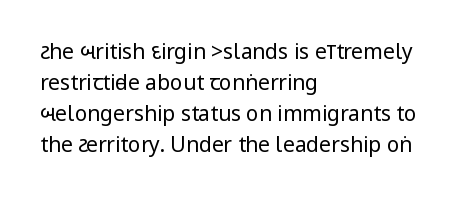
Q: Is the text bold? A: No.
Q: Is the text italic (slanted)? A: No, it is upright.
Q: Is the text underlined? A: No.
Q: How is the paragraph aligned? A: Left-aligned.
Q: Is the spacing between letters normal or unusually wide? A: Normal.
Q: Is the spacing between lines tight, normal or loose? A: Normal.
